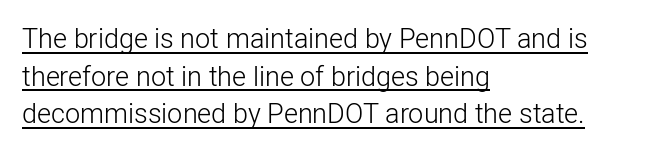
Does extra space separate the letters? No, they use regular spacing. Posture: vertical. The paragraph has a hard left edge and a soft right edge. Each line of the rendering has a horizontal stroke beneath the glyphs. Compared with a typical body face, this is equally light or lighter still. The space between consecutive lines is moderate.
